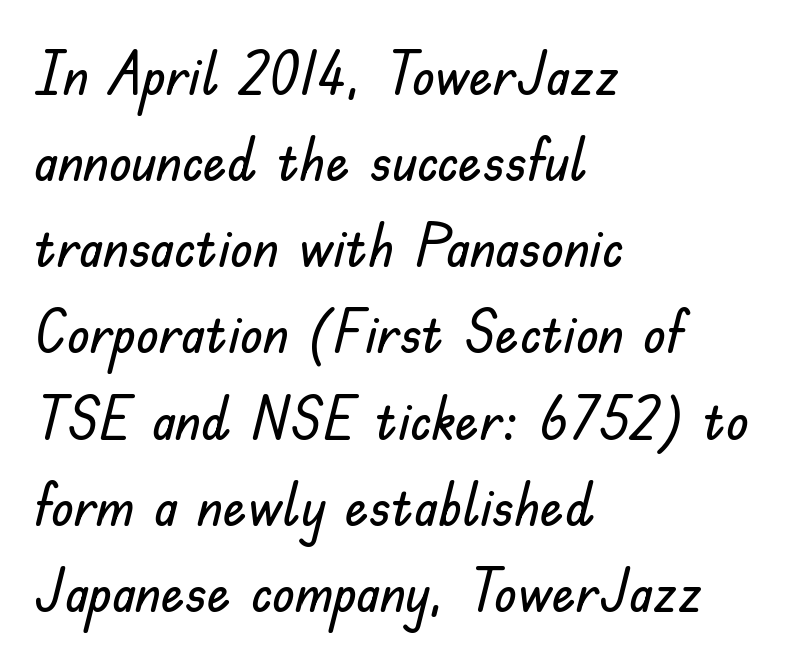
Q: Is the text italic (slanted)? A: Yes.
Q: Is the typeface a serif or a sans-serif typeface? A: Sans-serif.
Q: Is the text underlined? A: No.
Q: How is the paragraph aligned? A: Left-aligned.
Q: Is the spacing between letters normal or unusually wide? A: Normal.
Q: Is the spacing between lines tight, normal or loose? A: Normal.
Q: Width (condensed, normal, or wide)? A: Normal.
Q: Stroke contrast? A: Low.
Q: x-height? A: Small.
Q: Monospaced? A: No.
